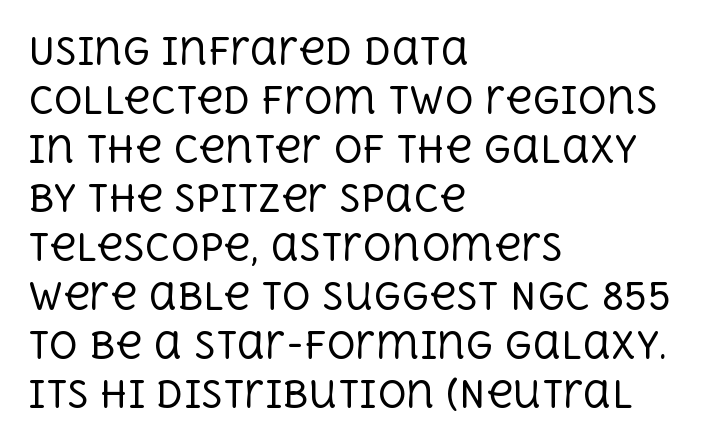
The image shows 36 px regular-weight serif type, upright; set left-aligned, normal line spacing (1.36x), normal letter spacing, not underlined; a large x-height.
